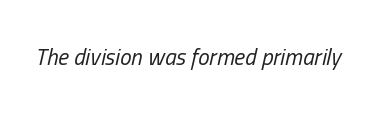
Is this a heavy cut? Hardly; it is regular or lighter. Default kerning and tracking; the words read as compact shapes. Quick note: italic. Clear beneath every line of the passage.
